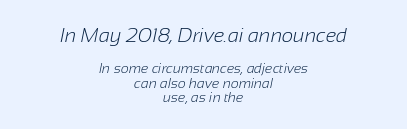
The image shows 20 px text type; set centered, tight line spacing (1.05x), normal letter spacing, not underlined; the first (top) block is 1.43x larger.
